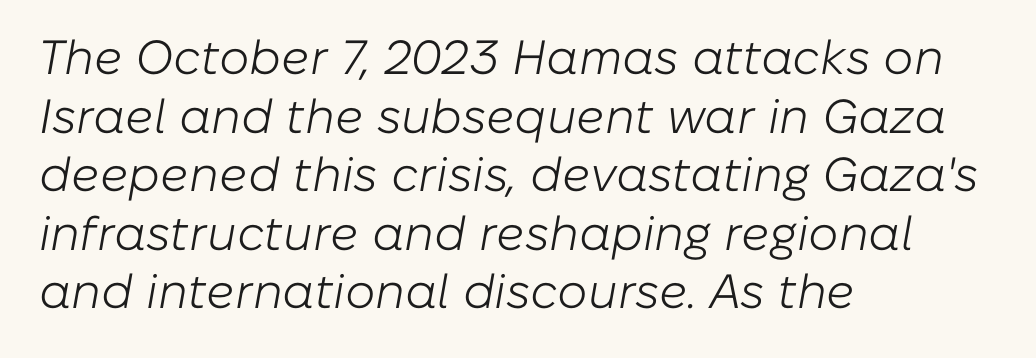
Ink coverage per letter is moderate at most. Is the block centered? No — it sits flush against the left margin. Compared with ordinary roman type, these characters are visibly tilted. Type without underlining. This sample uses plain, unmodified letter spacing.
